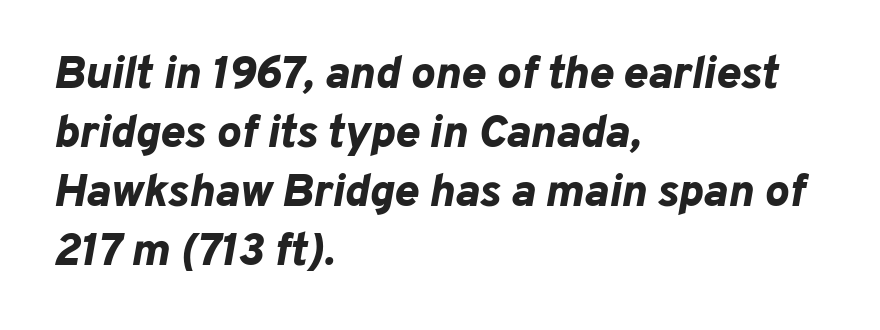
The image shows 46 px bold type, italic (leaning right); set left-aligned, normal line spacing (1.28x), normal letter spacing, not underlined; low stroke contrast and a medium x-height.
